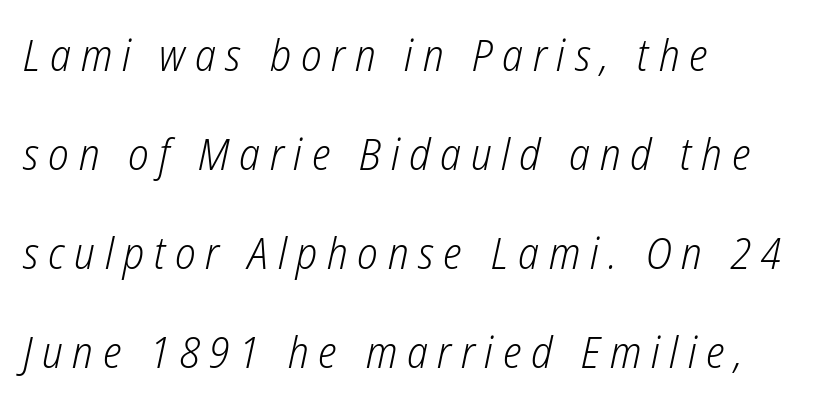
The image shows 44 px light, condensed type, italic (leaning right); set left-aligned, loose line spacing (2.25x), unusually wide letter spacing (+0.22 em), not underlined; low stroke contrast and a medium x-height.
